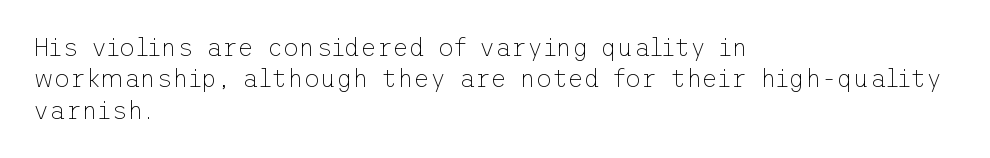
Q: Is the text bold? A: No.
Q: Is the text italic (slanted)? A: No, it is upright.
Q: Is the text underlined? A: No.
Q: How is the paragraph aligned? A: Left-aligned.
Q: Is the spacing between letters normal or unusually wide? A: Normal.
Q: Is the spacing between lines tight, normal or loose? A: Normal.
